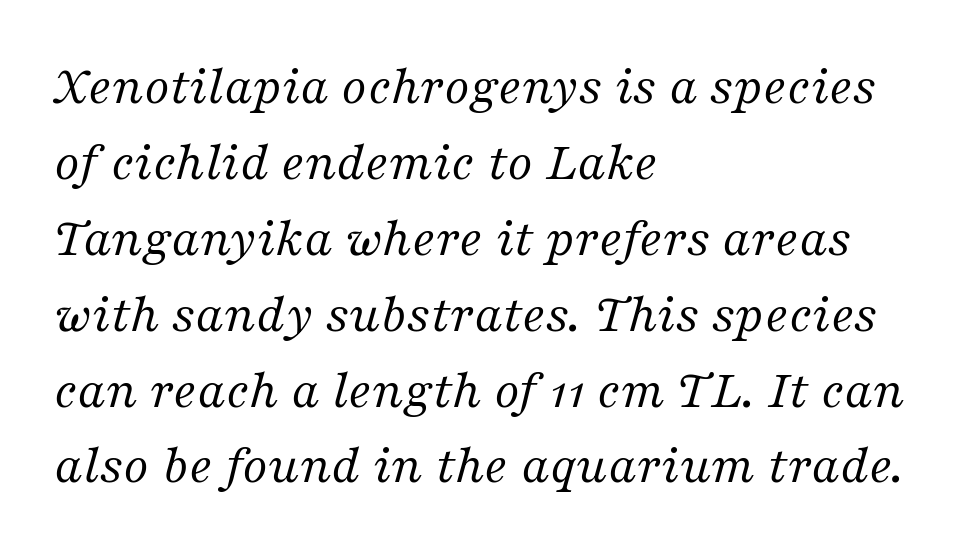
{"serif": "yes", "italic": "yes", "lean": "right", "slant_degrees": 16, "bold": "no", "weight": "regular", "width": "normal", "stroke_contrast": "medium", "x_height": "medium", "monospaced": "no", "underline": "no", "align": "left", "line_spacing": "normal", "line_spacing_ratio": 1.38, "letter_spacing": "normal", "letter_spacing_em": 0.0, "glyph_px": 55}
